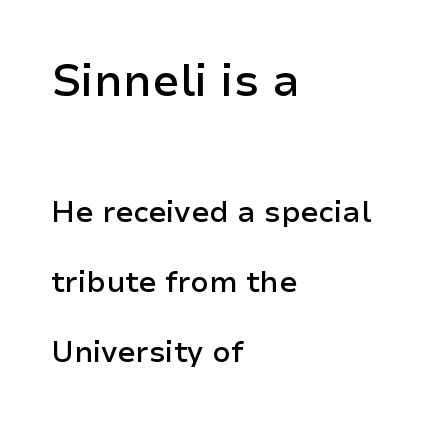
The image shows 44 px semibold sans-serif type, upright; set left-aligned, loose line spacing (2.41x), normal letter spacing, not underlined; the first (top) block is 1.52x larger; low stroke contrast and a medium x-height.
